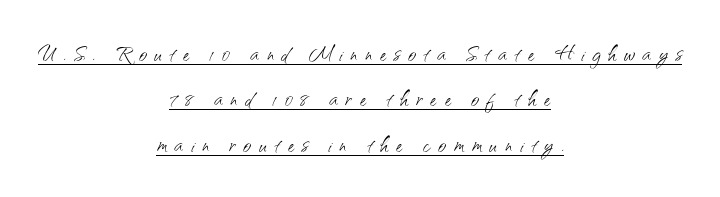
The rag falls on both sides of this text block equally. Underline: present. No heavy texture on the line: the type isn't bold. Honestly, the letter spacing is so wide it's the main thing you notice.
